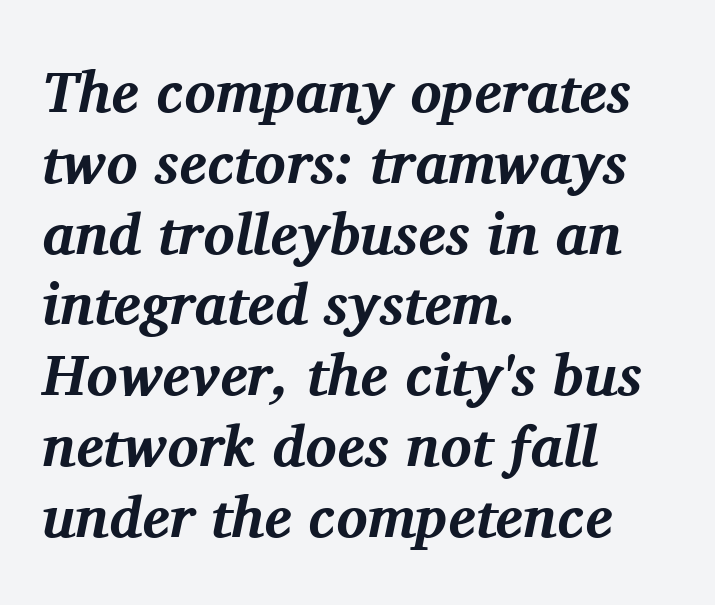
Q: Is the text bold? A: Yes.
Q: Is the text italic (slanted)? A: Yes, it leans right by about 11 degrees.
Q: Is the typeface a serif or a sans-serif typeface? A: Serif.
Q: Is the text underlined? A: No.
Q: How is the paragraph aligned? A: Left-aligned.
Q: Is the spacing between letters normal or unusually wide? A: Normal.
Q: Width (condensed, normal, or wide)? A: Normal.
Q: Stroke contrast? A: Medium.
Q: x-height? A: Medium.
Q: Monospaced? A: No.
